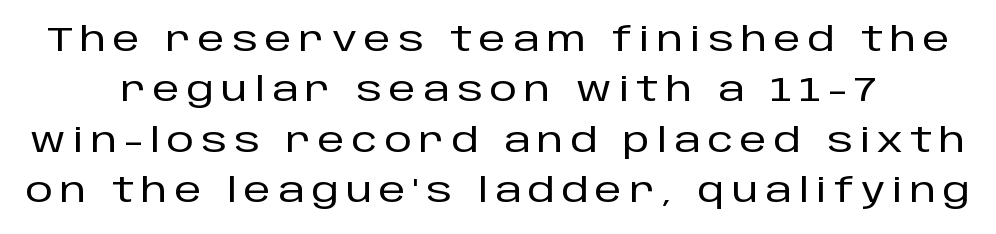
Q: Is the text italic (slanted)? A: No, it is upright.
Q: Is the typeface a serif or a sans-serif typeface? A: Sans-serif.
Q: Is the text underlined? A: No.
Q: How is the paragraph aligned? A: Centered.
Q: Is the spacing between letters normal or unusually wide? A: Unusually wide.
Q: Is the spacing between lines tight, normal or loose? A: Normal.
Q: Width (condensed, normal, or wide)? A: Normal.
Q: Stroke contrast? A: Low.
Q: x-height? A: Large.
Q: Monospaced? A: No.
